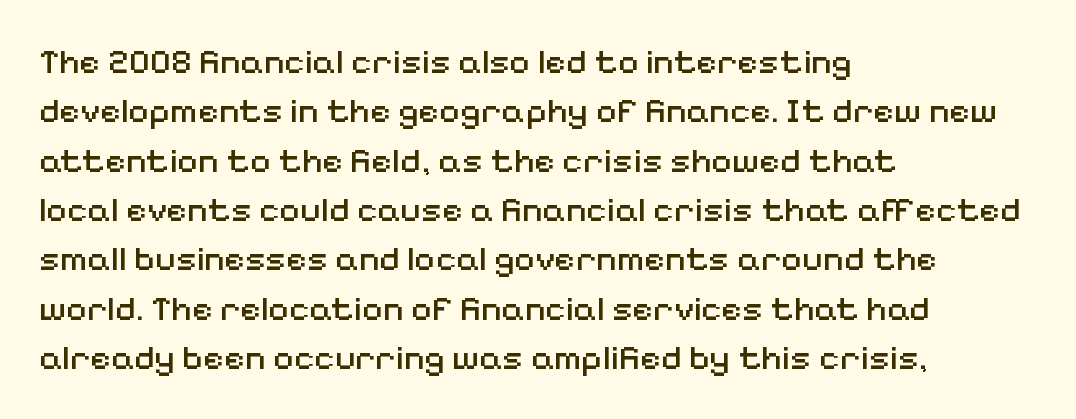
Notice how the passage keeps a crisp vertical edge on the left only. The line-height multiplier appears to be the usual default. Words appear dense and cohesive because spacing is normal. The passage shown is typed in a proportional face where columns would drift.
